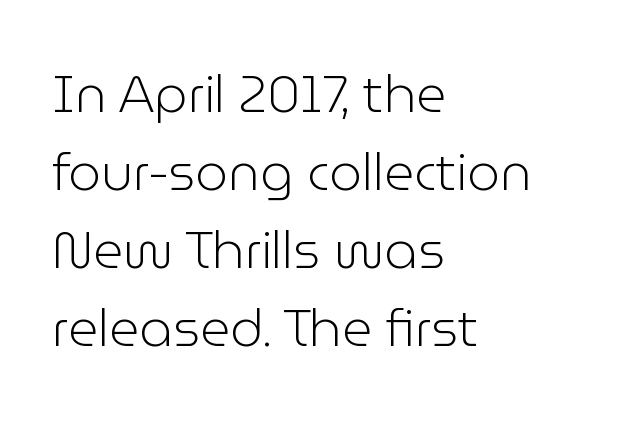
These glyphs show unthickened strokes, regular width or finer. This sample uses an upright cut, with every glyph sitting square on the baseline. Here the glyphs are tracked normally, forming tight word shapes. Do the characters align in a grid? No, the font is proportional. No feet cap the strokes, marking this as sans-serif type.
